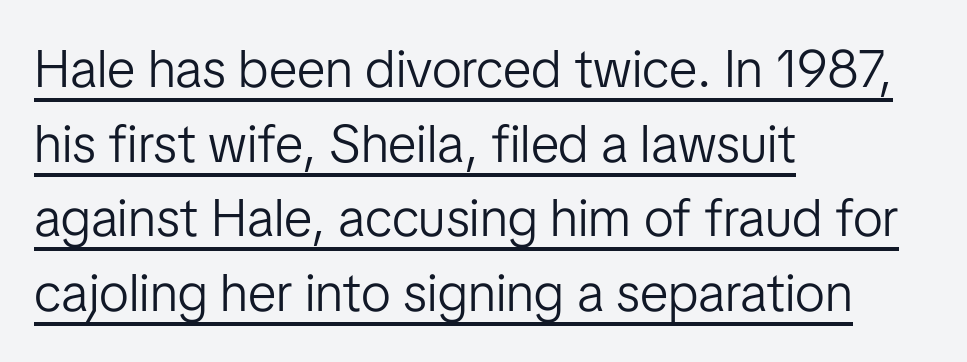
{"serif": "no", "italic": "no", "bold": "no", "weight": "light", "width": "normal", "stroke_contrast": "low", "x_height": "medium", "monospaced": "no", "underline": "yes", "align": "left", "line_spacing": "normal", "line_spacing_ratio": 1.41, "letter_spacing": "normal", "letter_spacing_em": 0.0, "glyph_px": 53}
